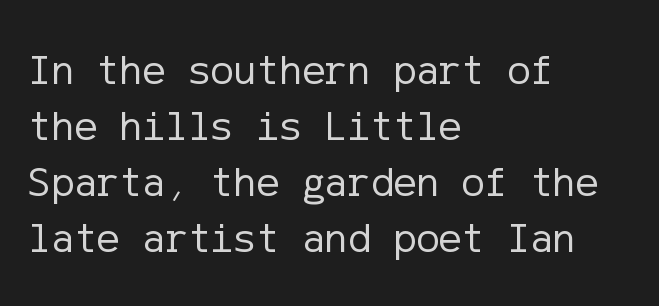
The image shows 43 px regular-weight sans-serif type, upright; set left-aligned, normal line spacing (1.3x), normal letter spacing, not underlined; low stroke contrast and a medium x-height.
